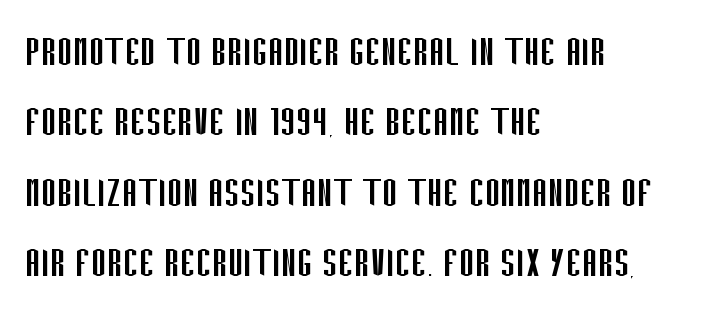
A typesetter would call this leading conventional body-copy spacing. Weight: regular or lighter. Honestly, there is no underline to notice here at all. Honestly, the letter spacing is just normal — you wouldn't notice it. Varying glyph widths throughout — classic text-font behaviour.
